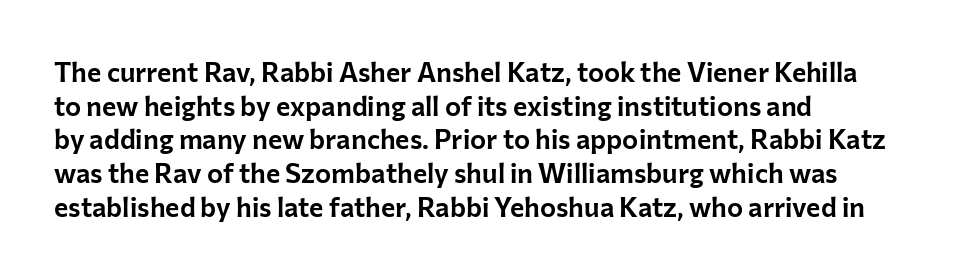
Q: Is the text italic (slanted)? A: No, it is upright.
Q: Is the text underlined? A: No.
Q: How is the paragraph aligned? A: Left-aligned.
Q: Is the spacing between letters normal or unusually wide? A: Normal.
Q: Is the spacing between lines tight, normal or loose? A: Normal.
